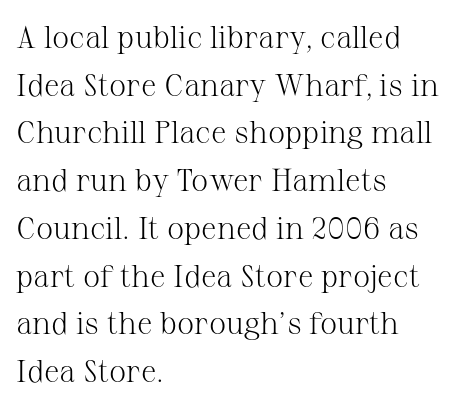
Q: Is the text bold? A: No.
Q: Is the text italic (slanted)? A: No, it is upright.
Q: Is the typeface a serif or a sans-serif typeface? A: Serif.
Q: Is the text underlined? A: No.
Q: How is the paragraph aligned? A: Left-aligned.
Q: Is the spacing between letters normal or unusually wide? A: Normal.
Q: Is the spacing between lines tight, normal or loose? A: Normal.
Q: Width (condensed, normal, or wide)? A: Normal.
Q: Stroke contrast? A: Medium.
Q: x-height? A: Medium.
Q: Monospaced? A: No.
